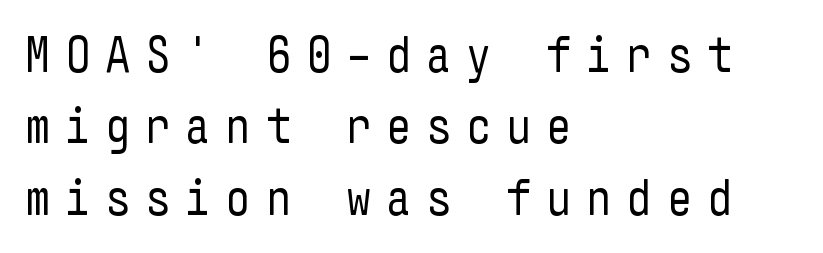
{"serif": "no", "italic": "no", "bold": "no", "weight": "regular", "width": "condensed", "stroke_contrast": "low", "x_height": "medium", "underline": "no", "align": "left", "line_spacing": "normal", "line_spacing_ratio": 1.43, "letter_spacing": "wide", "letter_spacing_em": 0.29, "glyph_px": 50}
